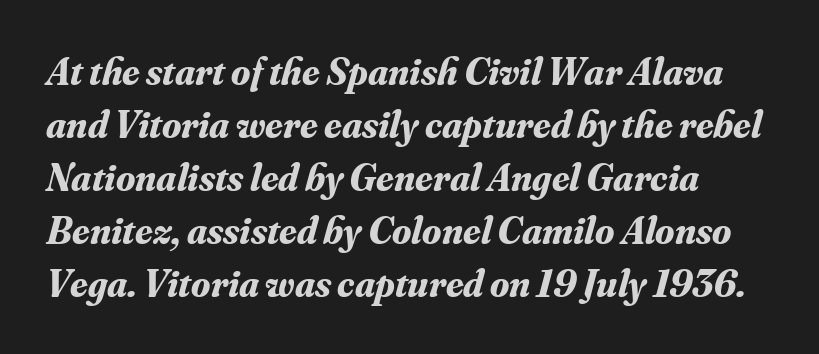
Q: Is the text bold? A: Yes.
Q: Is the text italic (slanted)? A: Yes, it leans right by about 16 degrees.
Q: Is the typeface a serif or a sans-serif typeface? A: Serif.
Q: Is the text underlined? A: No.
Q: How is the paragraph aligned? A: Left-aligned.
Q: Is the spacing between letters normal or unusually wide? A: Normal.
Q: Is the spacing between lines tight, normal or loose? A: Normal.
Q: Width (condensed, normal, or wide)? A: Normal.
Q: Stroke contrast? A: Medium.
Q: x-height? A: Small.
Q: Monospaced? A: No.
